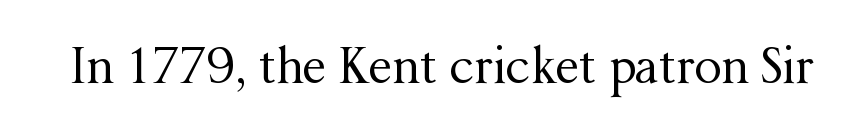
Q: Is the text bold? A: No.
Q: Is the text italic (slanted)? A: No, it is upright.
Q: Is the typeface a serif or a sans-serif typeface? A: Serif.
Q: Is the text underlined? A: No.
Q: Is the spacing between letters normal or unusually wide? A: Normal.
Q: Width (condensed, normal, or wide)? A: Normal.
Q: Stroke contrast? A: Medium.
Q: x-height? A: Medium.
Q: Monospaced? A: No.
